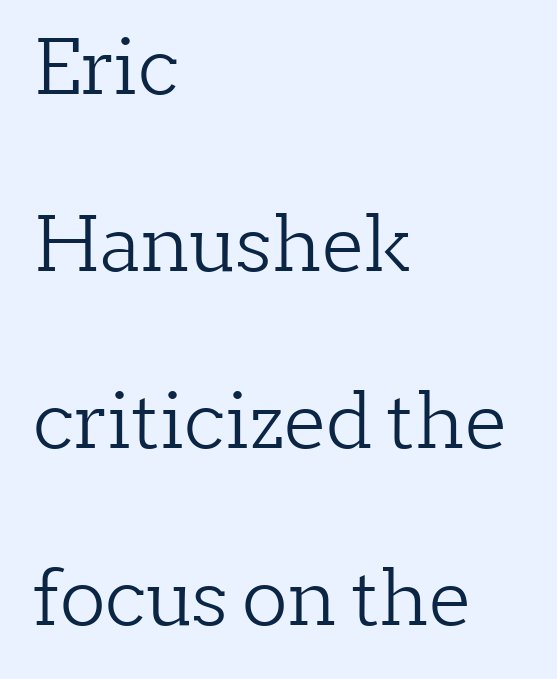
{"serif": "yes", "italic": "no", "bold": "no", "weight": "light", "width": "normal", "stroke_contrast": "low", "x_height": "medium", "monospaced": "no", "underline": "no", "align": "left", "line_spacing": "loose", "line_spacing_ratio": 2.33, "letter_spacing": "normal", "letter_spacing_em": 0.0, "glyph_px": 76}
